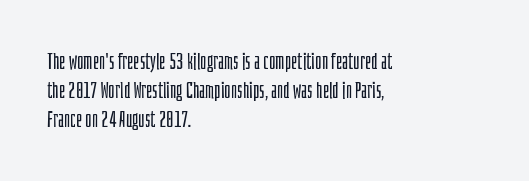
Q: Is the text bold? A: No.
Q: Is the text italic (slanted)? A: No, it is upright.
Q: Is the text underlined? A: No.
Q: How is the paragraph aligned? A: Left-aligned.
Q: Is the spacing between letters normal or unusually wide? A: Normal.
Q: Is the spacing between lines tight, normal or loose? A: Normal.
